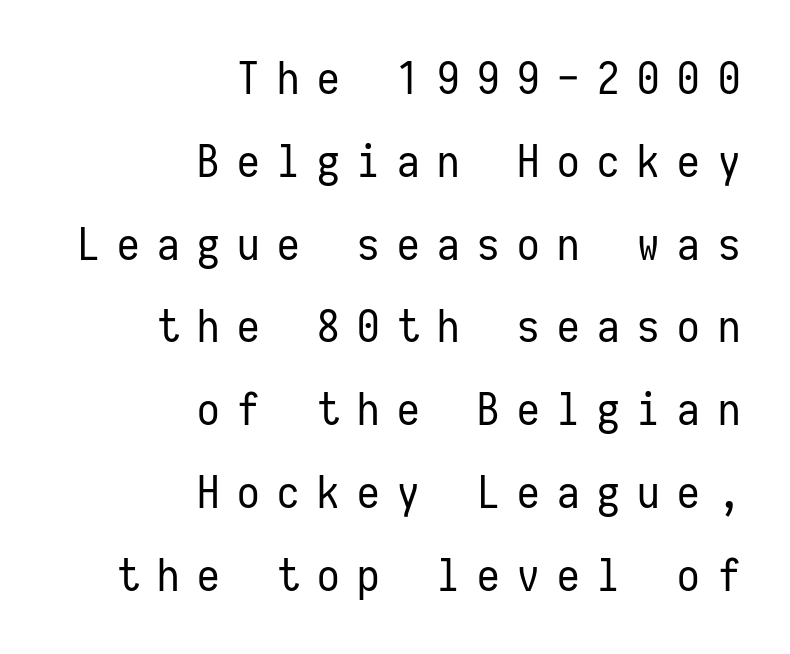
Q: Is the text bold? A: No.
Q: Is the text italic (slanted)? A: No, it is upright.
Q: Is the typeface a serif or a sans-serif typeface? A: Sans-serif.
Q: Is the text underlined? A: No.
Q: How is the paragraph aligned? A: Right-aligned.
Q: Is the spacing between letters normal or unusually wide? A: Unusually wide.
Q: Width (condensed, normal, or wide)? A: Condensed.
Q: Stroke contrast? A: Low.
Q: x-height? A: Medium.
Q: Monospaced? A: Yes.
